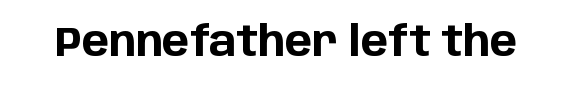
Clear beneath every line of the passage. The letters stand straight up with perfectly vertical stems. These lines are rendered in a variable-pitch font. Nope, no serifs anywhere on these letters. Typographic density is high because the face is bold. There is no visible air inserted between adjacent glyphs.
